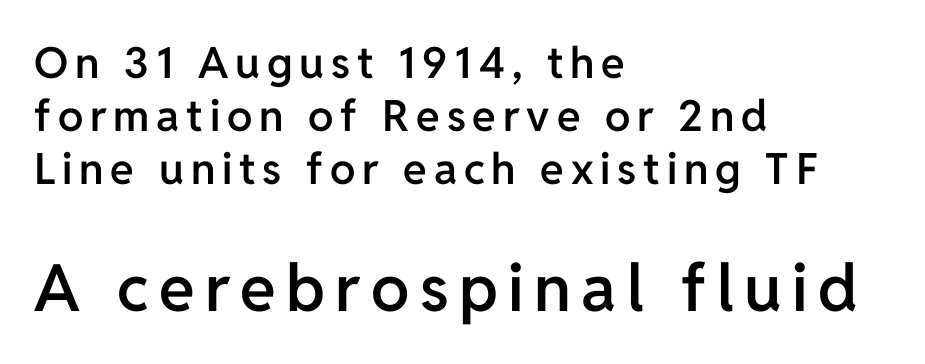
Look at the bottom of the vertical strokes: they stop flat, with no serifs. Every letter is mildly thick-stroked: semibold rather than bold. These two chunks differ in scale, with the bottom chunk taking the larger measure. Looks like regular typesetting: each glyph gets only the width it needs.
